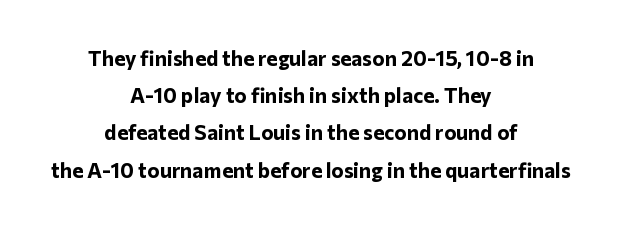
Q: Is the text bold? A: Yes.
Q: Is the text italic (slanted)? A: No, it is upright.
Q: Is the text underlined? A: No.
Q: How is the paragraph aligned? A: Centered.
Q: Is the spacing between letters normal or unusually wide? A: Normal.
